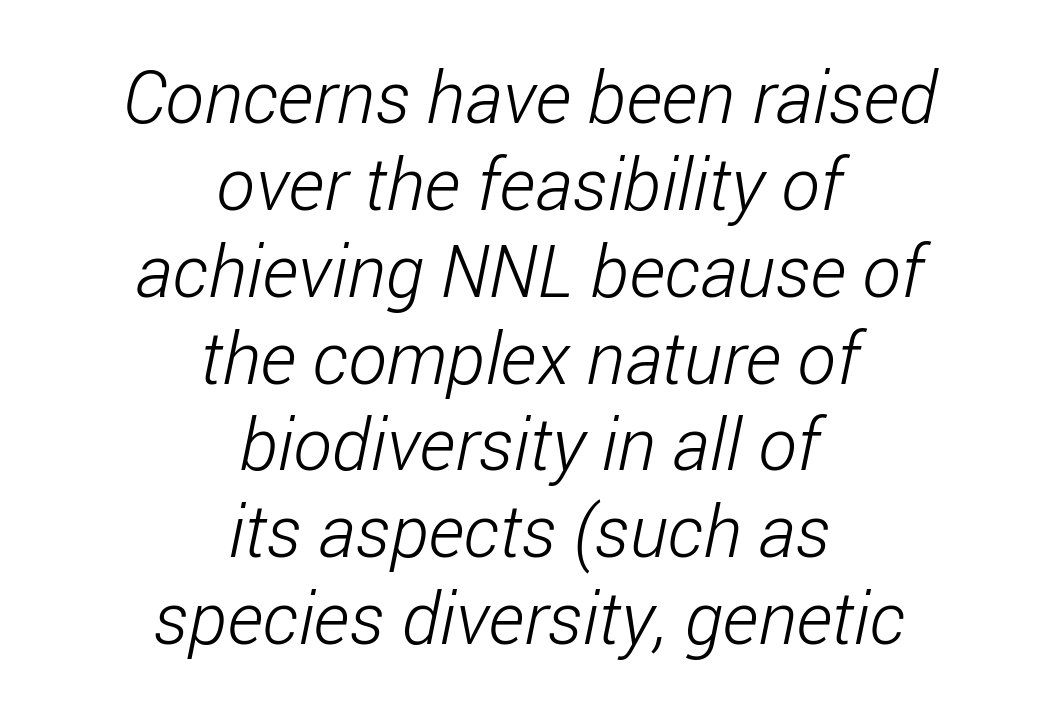
Q: Is the text bold? A: No.
Q: Is the typeface a serif or a sans-serif typeface? A: Sans-serif.
Q: Is the text underlined? A: No.
Q: How is the paragraph aligned? A: Centered.
Q: Is the spacing between letters normal or unusually wide? A: Normal.
Q: Width (condensed, normal, or wide)? A: Condensed.
Q: Stroke contrast? A: Low.
Q: x-height? A: Medium.
Q: Monospaced? A: No.
